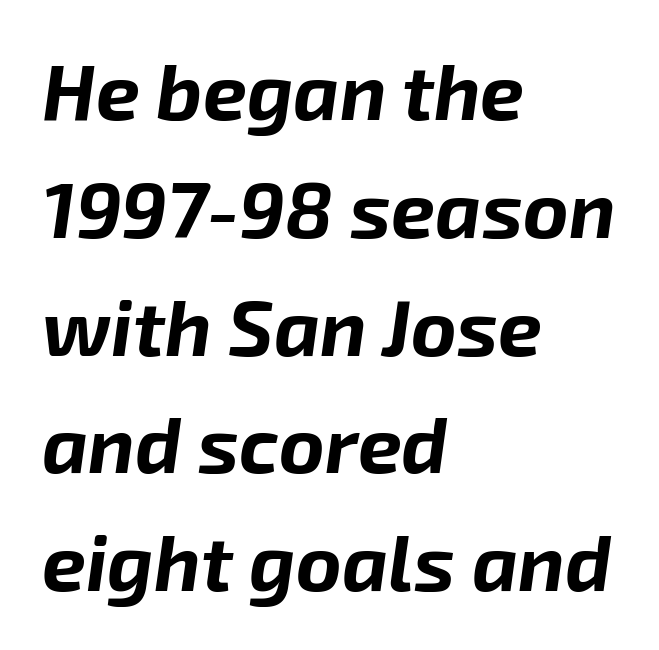
The image shows 78 px bold type, italic (leaning right); set left-aligned, normal line spacing (1.51x), normal letter spacing, not underlined; low stroke contrast and a medium x-height.
